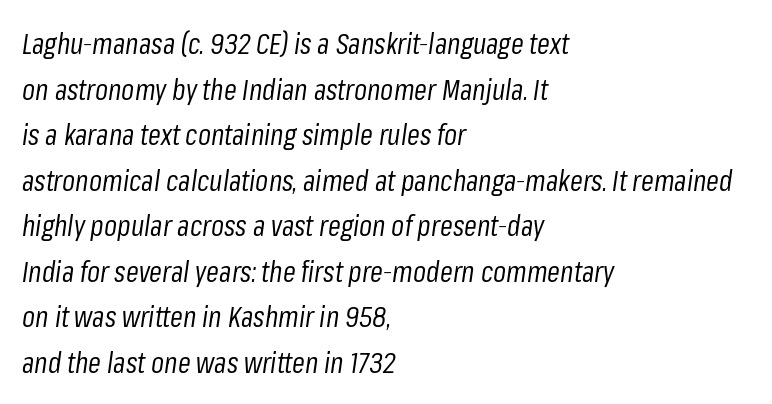
Q: Is the text bold? A: No.
Q: Is the text italic (slanted)? A: Yes, it leans right by about 8 degrees.
Q: Is the text underlined? A: No.
Q: How is the paragraph aligned? A: Left-aligned.
Q: Is the spacing between letters normal or unusually wide? A: Normal.
Q: Is the spacing between lines tight, normal or loose? A: Normal.
Q: Width (condensed, normal, or wide)? A: Condensed.
Q: Stroke contrast? A: Low.
Q: x-height? A: Medium.
Q: Monospaced? A: No.
